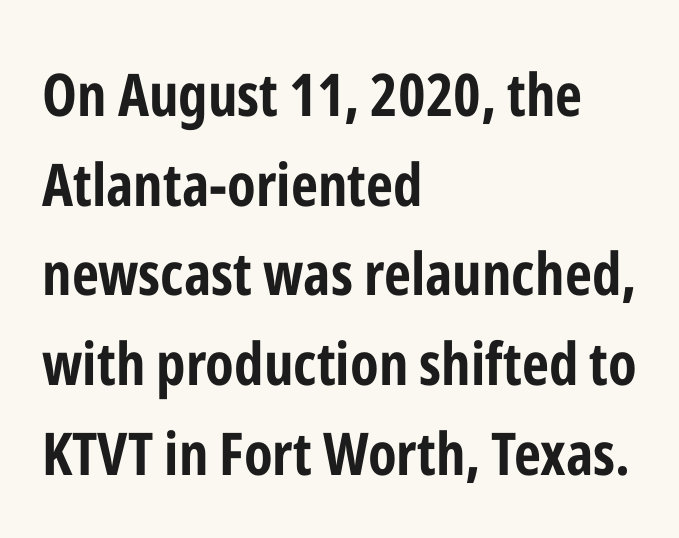
Students, this is bold: see how much ink each stroke carries. The paragraph shown leans on its left margin. The rendering uses natural spacing where letterforms have individual widths. What's the leading like? Ordinary, nothing unusual. A typesetter would mark this as roman, not italic.
